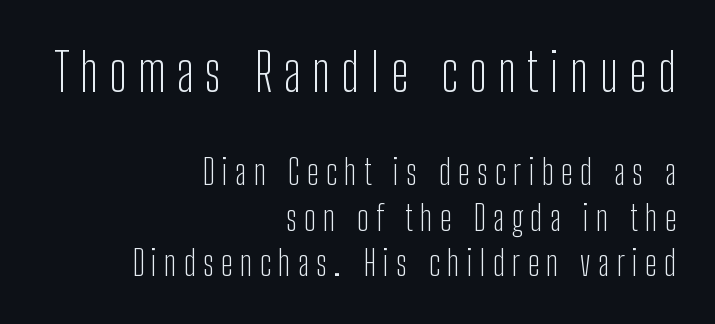
The line-height multiplier appears to be the usual default. Stems here are at most as thick as an everyday book face. Spacing verdict: proportional, widths tailored to each character. Font category for this specimen: sans-serif. Unlike italic type, these characters show no tilt at all.
